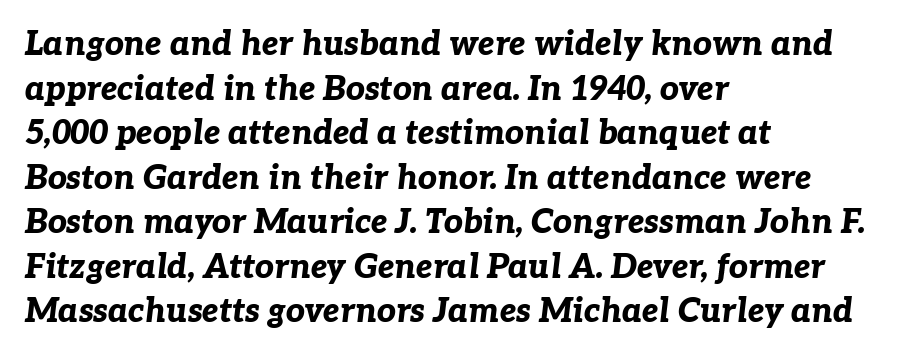
{"italic": "yes", "lean": "right", "slant_degrees": 7, "bold": "yes", "weight": "bold", "width": "normal", "stroke_contrast": "low", "x_height": "medium", "monospaced": "no", "underline": "no", "align": "left", "line_spacing": "normal", "line_spacing_ratio": 1.35, "letter_spacing": "normal", "letter_spacing_em": 0.0, "glyph_px": 33}
